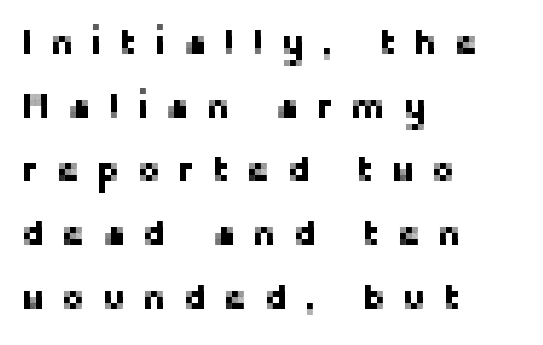
Q: Is the text italic (slanted)? A: No, it is upright.
Q: Is the typeface a serif or a sans-serif typeface? A: Sans-serif.
Q: Is the text underlined? A: No.
Q: How is the paragraph aligned? A: Left-aligned.
Q: Is the spacing between letters normal or unusually wide? A: Unusually wide.
Q: Width (condensed, normal, or wide)? A: Normal.
Q: Stroke contrast? A: Low.
Q: x-height? A: Medium.
Q: Monospaced? A: No.
